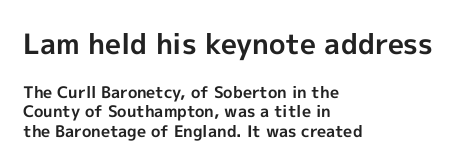
Q: Is the text bold? A: Yes.
Q: Is the text italic (slanted)? A: No, it is upright.
Q: Is the typeface a serif or a sans-serif typeface? A: Sans-serif.
Q: Is the text underlined? A: No.
Q: How is the paragraph aligned? A: Left-aligned.
Q: Is the spacing between letters normal or unusually wide? A: Normal.
Q: Which block of text is set in a larger size, the first (top) or the second (bottom)? A: The first (top) one.
Q: Width (condensed, normal, or wide)? A: Normal.
Q: x-height? A: Medium.
Q: Monospaced? A: No.
